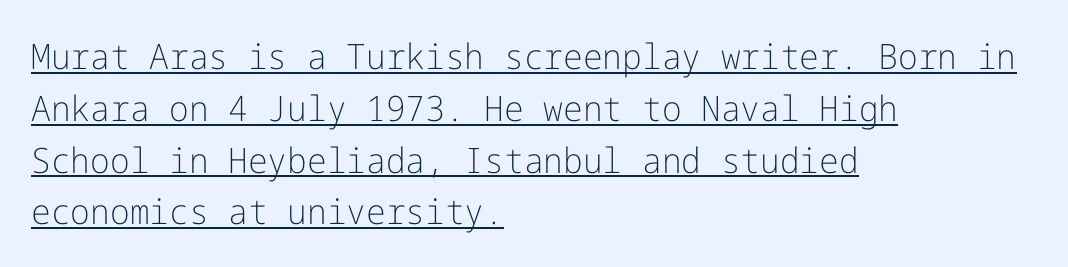
{"serif": "no", "italic": "no", "bold": "no", "weight": "light", "width": "normal", "stroke_contrast": "low", "x_height": "medium", "underline": "yes", "align": "left", "line_spacing": "normal", "line_spacing_ratio": 1.48, "letter_spacing": "normal", "letter_spacing_em": 0.0, "glyph_px": 35}
